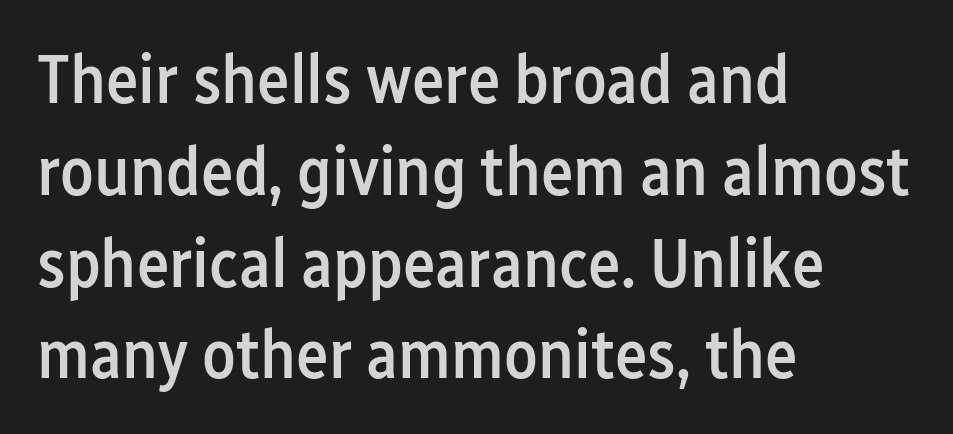
{"serif": "no", "italic": "no", "bold": "semi", "weight": "semibold", "width": "condensed", "stroke_contrast": "low", "x_height": "medium", "monospaced": "no", "underline": "no", "align": "left", "line_spacing": "normal", "line_spacing_ratio": 1.33, "letter_spacing": "normal", "letter_spacing_em": 0.0, "glyph_px": 69}
